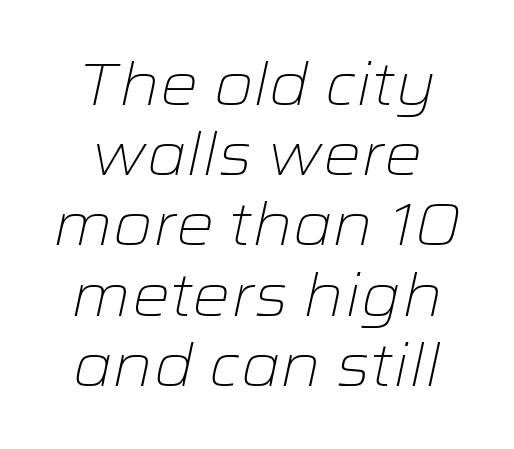
The image shows 60 px light, wide type, italic (leaning right); set centered, line spacing 1.17x, normal letter spacing, not underlined; low stroke contrast and a medium x-height.
